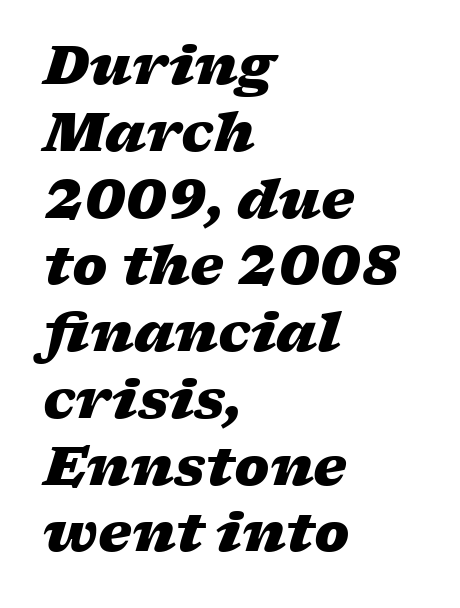
{"italic": "yes", "lean": "right", "slant_degrees": 17, "bold": "yes", "weight": "heavy", "width": "wide", "stroke_contrast": "low", "x_height": "medium", "monospaced": "no", "underline": "no", "align": "left", "line_spacing": "normal", "line_spacing_ratio": 1.26, "letter_spacing": "normal", "letter_spacing_em": 0.0, "glyph_px": 53}
